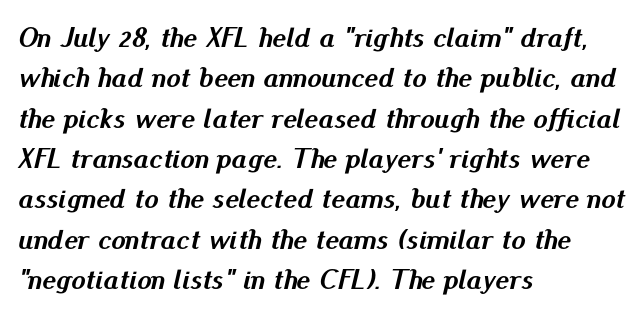
Notice how the passage keeps a crisp vertical edge on the left only. Is the type bold? Yes — the strokes are clearly thick and heavy. Italic? Definitely — the glyphs are oblique. Tracking here is standard; glyphs follow each other at the usual distance.
